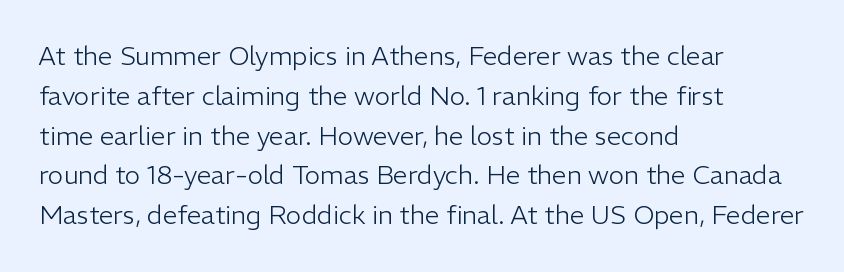
Q: Is the text bold? A: No.
Q: Is the text italic (slanted)? A: No, it is upright.
Q: Is the text underlined? A: No.
Q: How is the paragraph aligned? A: Left-aligned.
Q: Is the spacing between letters normal or unusually wide? A: Normal.
Q: Is the spacing between lines tight, normal or loose? A: Normal.
